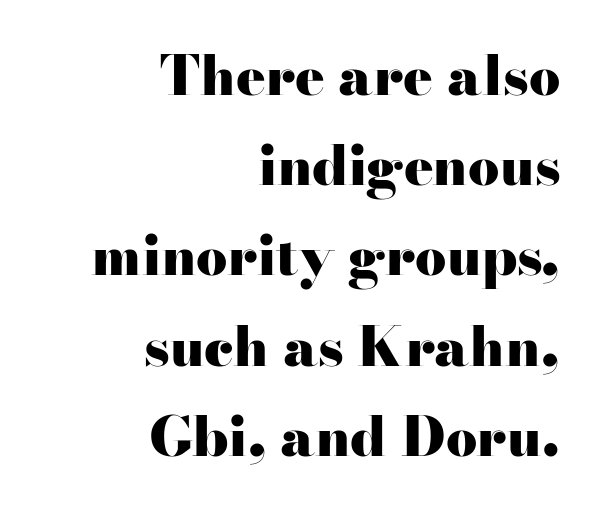
The image shows 55 px heavy, wide serif type, upright; set right-aligned, normal line spacing (1.64x), normal letter spacing, not underlined; high stroke contrast and a small x-height.
